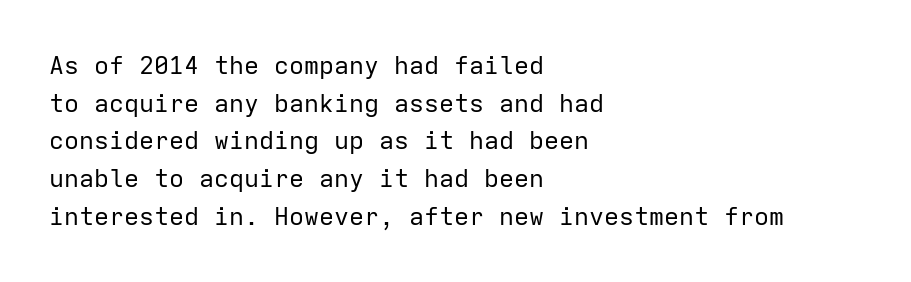
The face used here is rendered with its standard letterfit. Just letters on the line, the space beneath them empty. Caption: face not bold, strokes unweighted. Line spacing here is normal.
